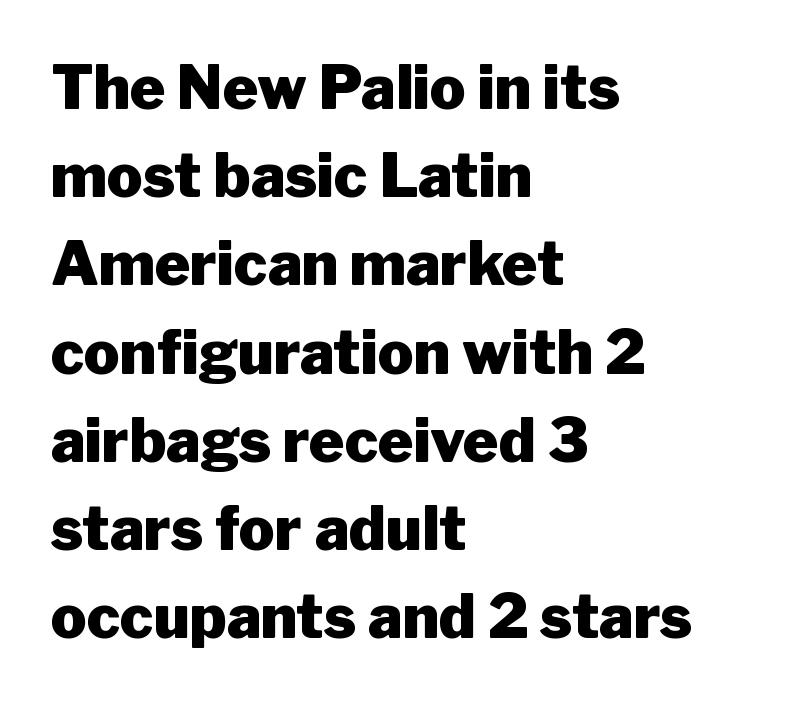
Q: Is the text bold? A: Yes.
Q: Is the text italic (slanted)? A: No, it is upright.
Q: Is the typeface a serif or a sans-serif typeface? A: Sans-serif.
Q: Is the text underlined? A: No.
Q: How is the paragraph aligned? A: Left-aligned.
Q: Is the spacing between letters normal or unusually wide? A: Normal.
Q: Is the spacing between lines tight, normal or loose? A: Normal.
Q: Width (condensed, normal, or wide)? A: Normal.
Q: Stroke contrast? A: Low.
Q: x-height? A: Medium.
Q: Monospaced? A: No.
